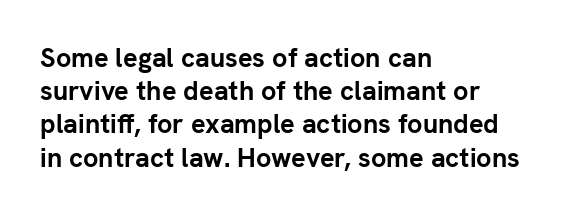
Q: Is the text bold? A: Yes.
Q: Is the text italic (slanted)? A: No, it is upright.
Q: Is the text underlined? A: No.
Q: How is the paragraph aligned? A: Left-aligned.
Q: Is the spacing between letters normal or unusually wide? A: Normal.
